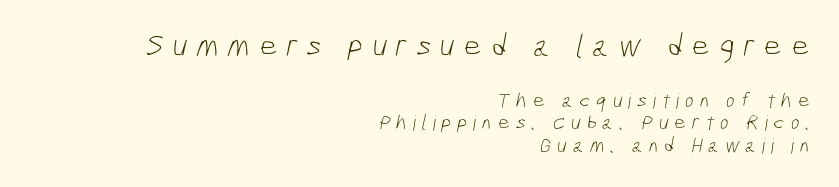
{"serif": "no", "bold": "no", "weight": "light", "width": "condensed", "stroke_contrast": "low", "x_height": "medium", "monospaced": "no", "underline": "no", "align": "right", "line_spacing": "tight", "line_spacing_ratio": 1.07, "letter_spacing": "wide", "letter_spacing_em": 0.27, "larger_block": "first", "size_ratio": 1.52, "glyph_px": 32}
